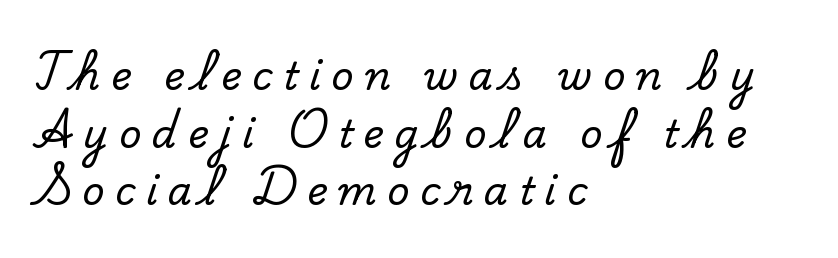
This sample is left-justified, so line endings fall wherever the words run out. The face used here is seriffed, in the tradition of book romans. Each row of text sits above clean, open space.
